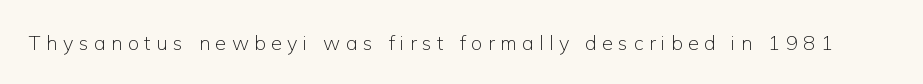
The image shows 20 px text type, upright; set unusually wide letter spacing (+0.27 em), not underlined.
